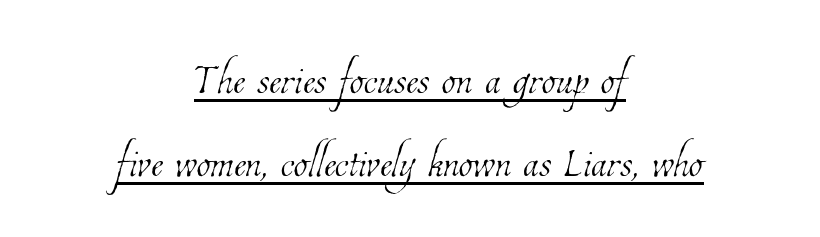
Q: Is the text bold? A: No.
Q: Is the text underlined? A: Yes.
Q: How is the paragraph aligned? A: Centered.
Q: Is the spacing between letters normal or unusually wide? A: Normal.
Q: Is the spacing between lines tight, normal or loose? A: Normal.
Q: Width (condensed, normal, or wide)? A: Condensed.
Q: Stroke contrast? A: Low.
Q: x-height? A: Medium.
Q: Monospaced? A: No.
